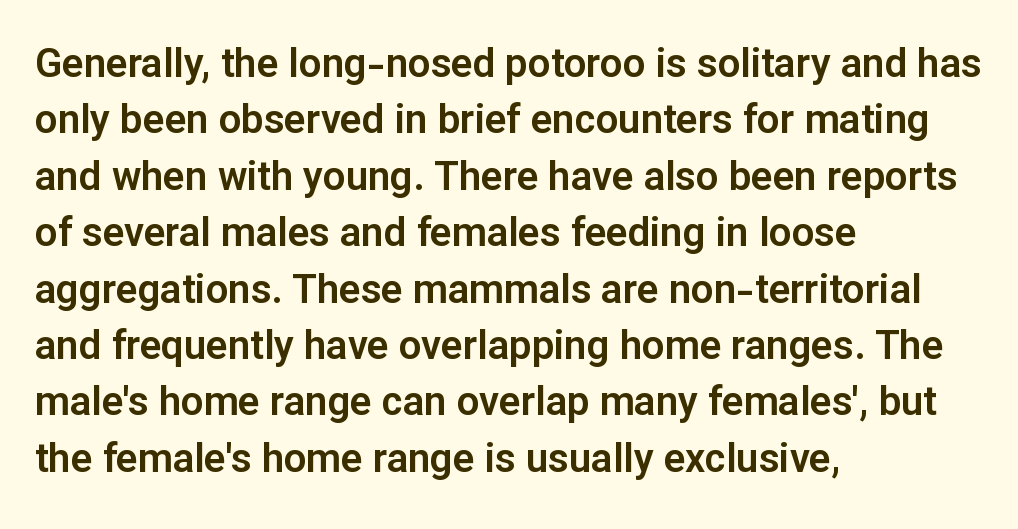
{"serif": "no", "italic": "no", "width": "normal", "stroke_contrast": "low", "x_height": "medium", "monospaced": "no", "underline": "no", "align": "left", "line_spacing": "normal", "line_spacing_ratio": 1.41, "letter_spacing": "normal", "letter_spacing_em": 0.0, "glyph_px": 40}
